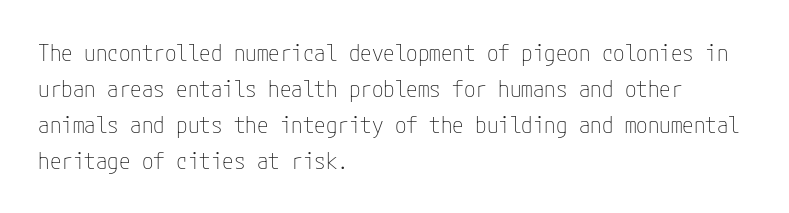
Q: Is the text bold? A: No.
Q: Is the text italic (slanted)? A: No, it is upright.
Q: Is the text underlined? A: No.
Q: How is the paragraph aligned? A: Left-aligned.
Q: Is the spacing between letters normal or unusually wide? A: Normal.
Q: Is the spacing between lines tight, normal or loose? A: Normal.
